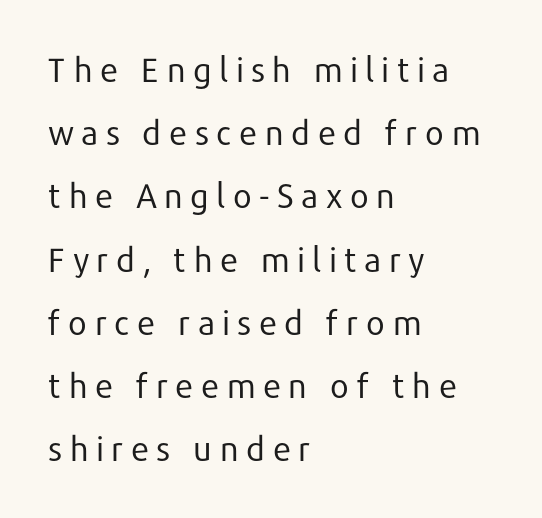
{"serif": "no", "italic": "no", "bold": "no", "weight": "regular", "width": "normal", "stroke_contrast": "low", "x_height": "medium", "monospaced": "no", "underline": "no", "align": "left", "line_spacing_ratio": 1.86, "letter_spacing": "wide", "letter_spacing_em": 0.2, "glyph_px": 34}
